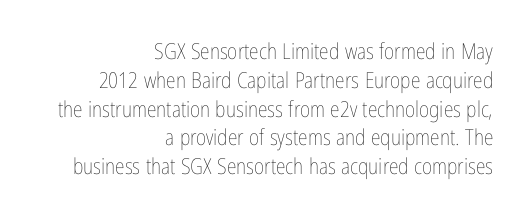
{"italic": "no", "bold": "no", "underline": "no", "align": "right", "line_spacing": "normal", "line_spacing_ratio": 1.31, "letter_spacing": "normal", "letter_spacing_em": 0.0, "glyph_px": 22}
